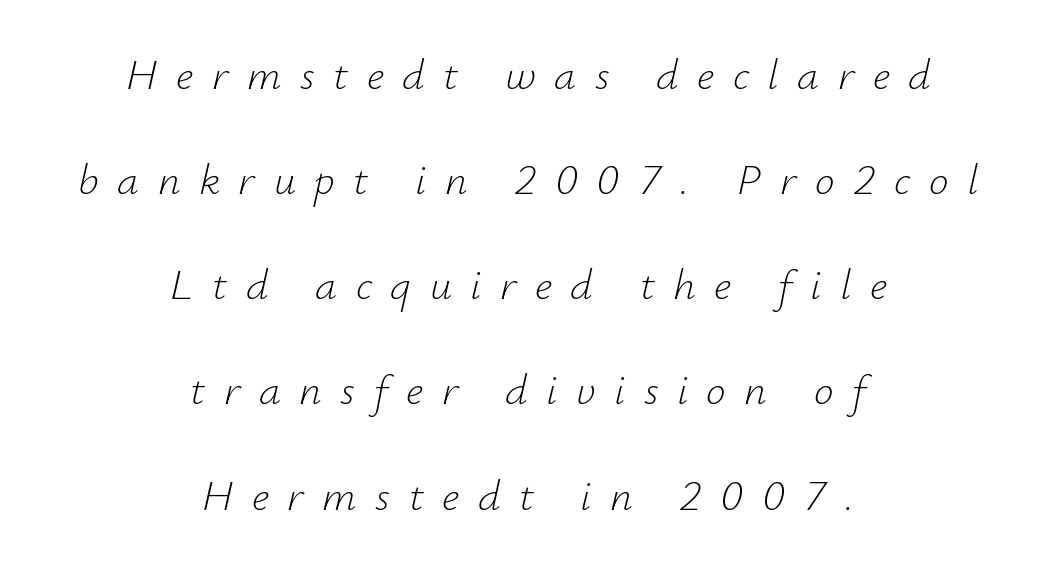
Q: Is the text bold? A: No.
Q: Is the text italic (slanted)? A: Yes, it leans right by about 12 degrees.
Q: Is the text underlined? A: No.
Q: How is the paragraph aligned? A: Centered.
Q: Is the spacing between letters normal or unusually wide? A: Unusually wide.
Q: Is the spacing between lines tight, normal or loose? A: Loose.
Q: Width (condensed, normal, or wide)? A: Normal.
Q: Stroke contrast? A: Low.
Q: x-height? A: Small.
Q: Monospaced? A: No.
